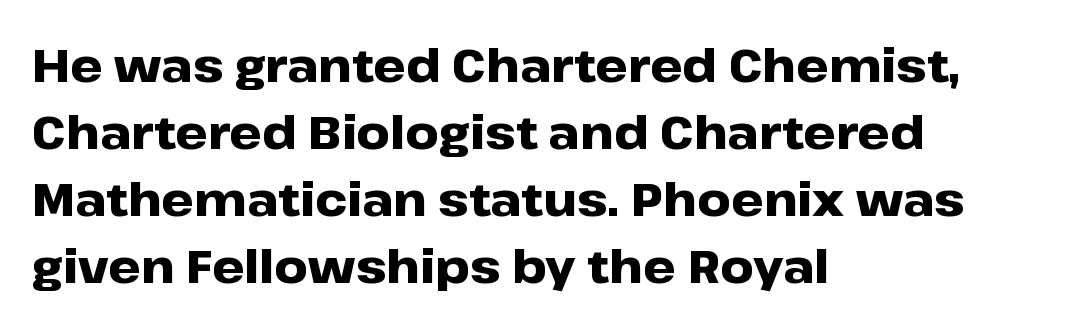
Q: Is the text bold? A: Yes.
Q: Is the text italic (slanted)? A: No, it is upright.
Q: Is the typeface a serif or a sans-serif typeface? A: Sans-serif.
Q: Is the text underlined? A: No.
Q: How is the paragraph aligned? A: Left-aligned.
Q: Is the spacing between letters normal or unusually wide? A: Normal.
Q: Is the spacing between lines tight, normal or loose? A: Normal.
Q: Width (condensed, normal, or wide)? A: Wide.
Q: Stroke contrast? A: Low.
Q: x-height? A: Medium.
Q: Monospaced? A: No.
